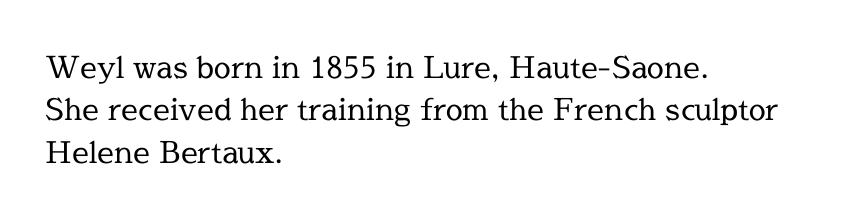
Notice how descenders clear the ascenders below comfortably — that's standard leading. Between one letter and the next there's only the usual sliver of space. Every stem runs plumb, perpendicular to the baseline. Caption: multi-line text, flush left, ragged right. Is the stroke heavy? The answer is a plain regular-or-lighter. A clean baseline with only descenders dipping below it.
